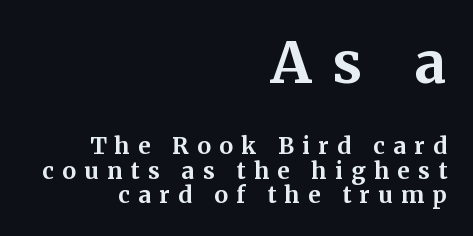
The font is running at its bold setting. Which of the two is more prominent by size? The first, at the top. Leading: reduced. Examine the stroke ends and you'll spot serifs. Is there any slant? The stems are plumb. Has an underline been added? It has not.
